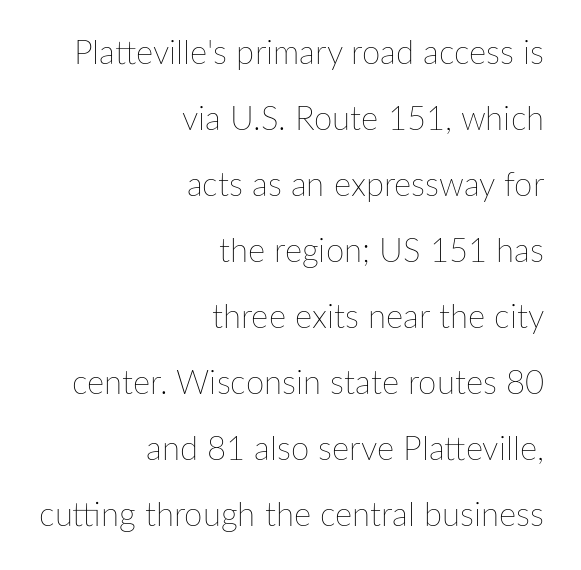
{"italic": "no", "bold": "no", "weight": "thin", "width": "normal", "stroke_contrast": "low", "x_height": "medium", "monospaced": "no", "underline": "no", "align": "right", "line_spacing": "loose", "line_spacing_ratio": 2.0, "letter_spacing": "normal", "letter_spacing_em": 0.0, "glyph_px": 33}
